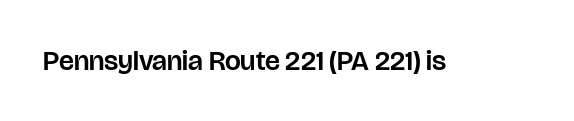
{"serif": "no", "italic": "no", "width": "normal", "stroke_contrast": "low", "x_height": "large", "monospaced": "no", "underline": "no", "letter_spacing": "normal", "letter_spacing_em": 0.0, "glyph_px": 28}
